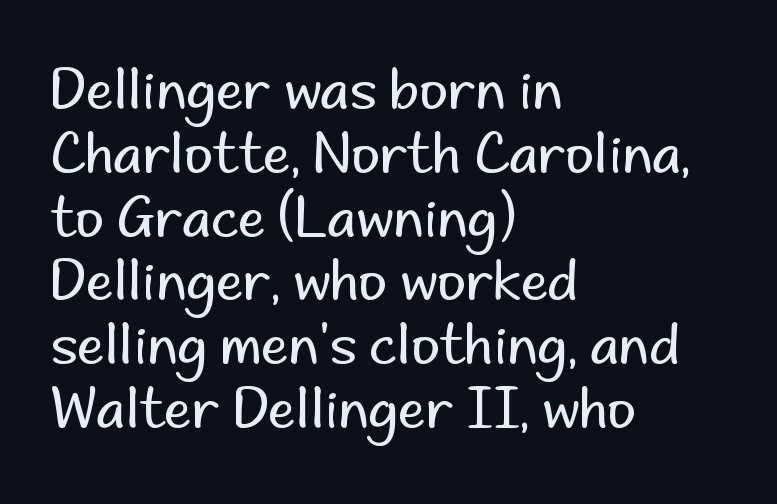
The image shows 55 px regular-weight sans-serif type, upright; set left-aligned, line spacing 1.16x, normal letter spacing, not underlined; low stroke contrast and a small x-height.
